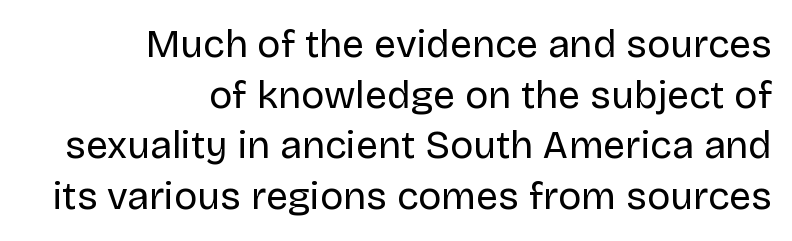
The image shows 39 px regular-weight sans-serif type, upright; set right-aligned, normal line spacing (1.3x), normal letter spacing, not underlined; low stroke contrast and a large x-height.
